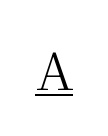
{"serif": "yes", "italic": "no", "bold": "no", "weight": "regular", "width": "normal", "stroke_contrast": "medium", "x_height": "medium", "monospaced": "no", "underline": "yes", "letter_spacing": "wide", "letter_spacing_em": 0.4, "glyph_px": 51}
